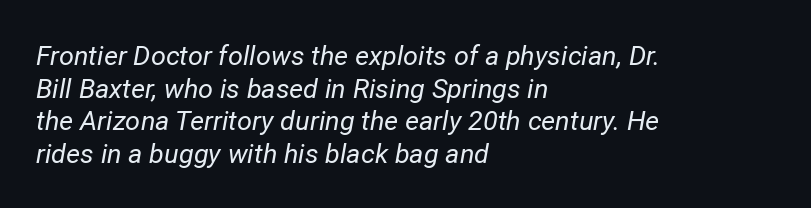
Posture: slanted. Compared with a typical body face, this is equally light or lighter still. Words appear dense and cohesive because spacing is normal. These lines are set flush left with a ragged right edge. Decoration check: the copy has no underline.
